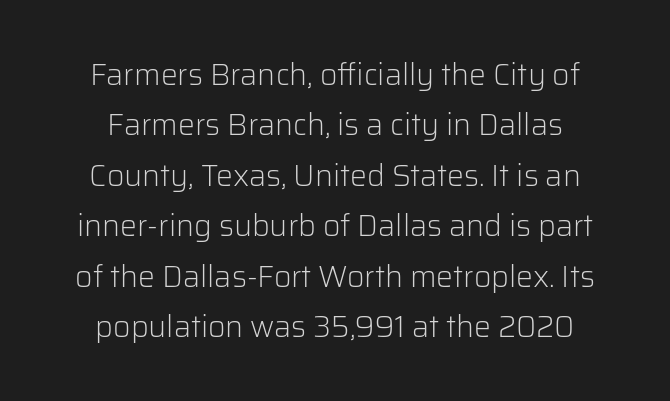
Q: Is the text bold? A: No.
Q: Is the text italic (slanted)? A: No, it is upright.
Q: Is the typeface a serif or a sans-serif typeface? A: Sans-serif.
Q: Is the text underlined? A: No.
Q: How is the paragraph aligned? A: Centered.
Q: Is the spacing between letters normal or unusually wide? A: Normal.
Q: Is the spacing between lines tight, normal or loose? A: Normal.
Q: Width (condensed, normal, or wide)? A: Normal.
Q: Stroke contrast? A: Low.
Q: x-height? A: Medium.
Q: Monospaced? A: No.
